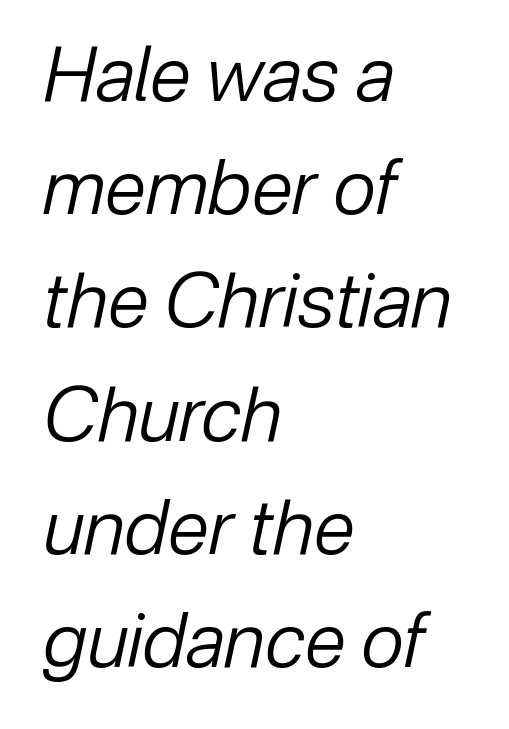
The image shows 75 px regular-weight type, italic (leaning right); set left-aligned, normal line spacing (1.51x), normal letter spacing, not underlined; low stroke contrast and a medium x-height.
